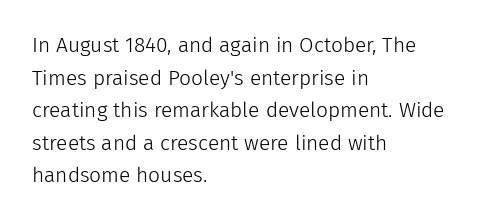
The image shows 21 px text type, upright; set left-aligned, normal line spacing (1.55x), normal letter spacing, not underlined.
